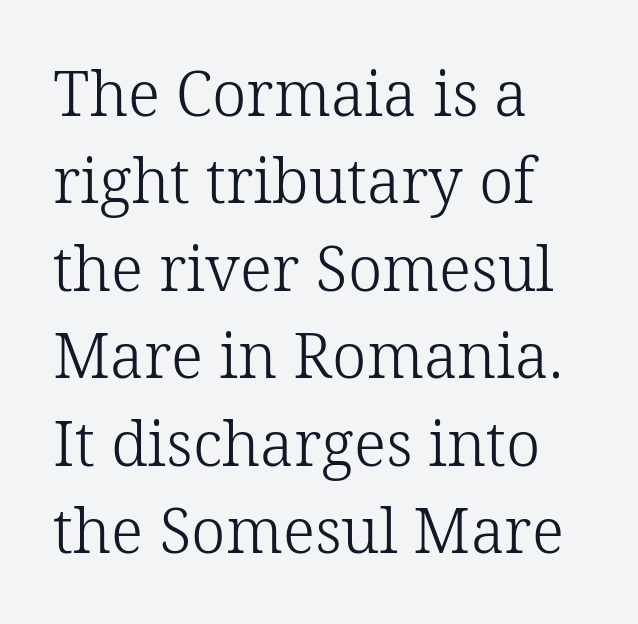
Upright lettering throughout. Quick note: interline space is typical. The rendering uses natural spacing where letterforms have individual widths. Stroke mass is kept to a normal reading level or below. The space beneath each line is pristine and unruled. This rendering leaves character spacing at its baseline value.
